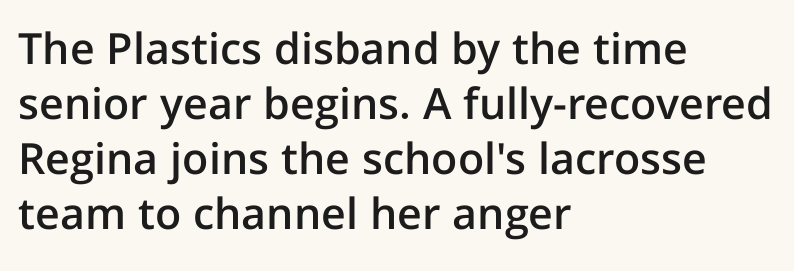
Observe the ordinary spacing: letters are neighbours, not strangers. Successive baselines arrive at the customary interval. Each letter's strokes conclude bluntly, with no projecting serifs. Posture: vertical. If you drew a ruler down the left edge, every line would touch it. Compared with an ordinary text face, these strokes are moderately heavier — a semibold.
